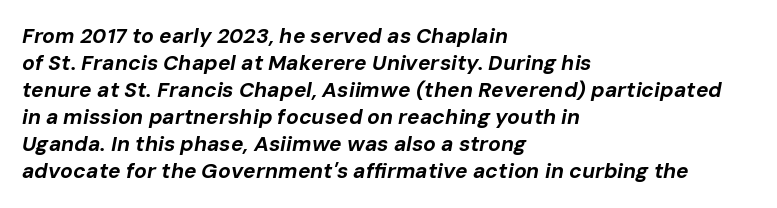
This is heavy type, rendered in bold. The specimen omits any rule beneath the text block's lines. The rows are spaced the way most documents space them. The paragraph has a hard left edge and a soft right edge. Observe the lean: these are italic letterforms. A typesetter would call this zero additional tracking.
